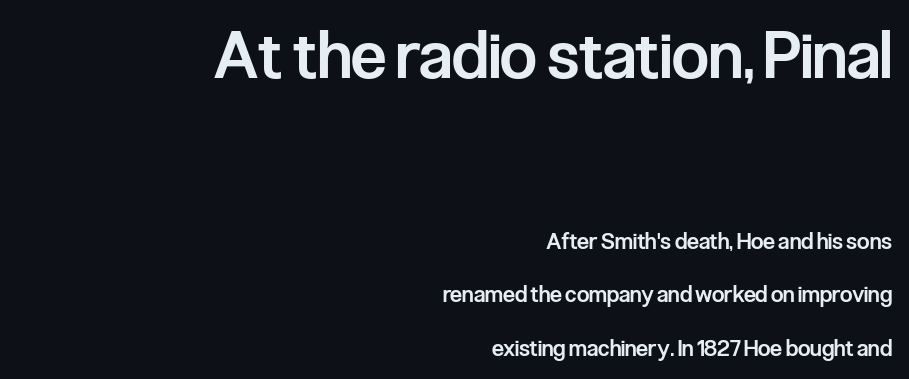
Q: Is the text bold? A: Semi-bold.
Q: Is the text italic (slanted)? A: No, it is upright.
Q: Is the typeface a serif or a sans-serif typeface? A: Sans-serif.
Q: Is the text underlined? A: No.
Q: How is the paragraph aligned? A: Right-aligned.
Q: Is the spacing between letters normal or unusually wide? A: Normal.
Q: Is the spacing between lines tight, normal or loose? A: Loose.
Q: Which block of text is set in a larger size, the first (top) or the second (bottom)? A: The first (top) one.
Q: Width (condensed, normal, or wide)? A: Condensed.
Q: Stroke contrast? A: Low.
Q: x-height? A: Medium.
Q: Monospaced? A: No.
